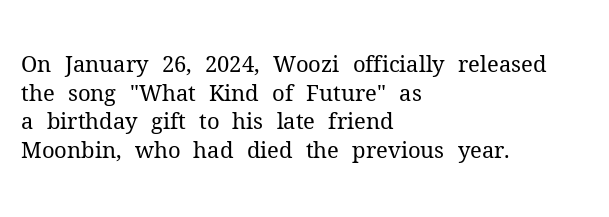
{"italic": "no", "bold": "no", "underline": "no", "align": "left", "line_spacing": "normal", "line_spacing_ratio": 1.3, "letter_spacing": "normal", "letter_spacing_em": 0.0, "glyph_px": 22}
